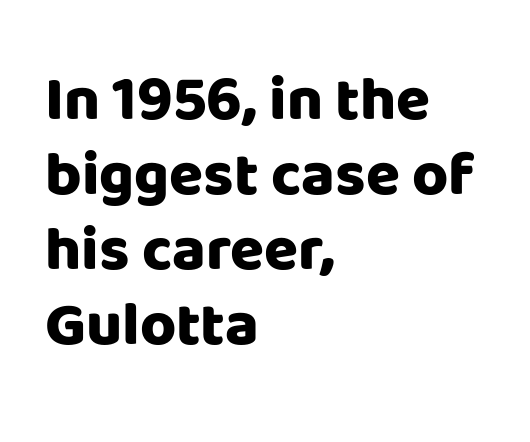
Clear beneath every line of the passage. You could not count columns in this text — the font is proportionally spaced. You could call the tracking neutral — neither tight nor loose. Does the weight exceed regular? Yes, all the way to bold. Every row of glyphs begins at an identical x-position on the left. Posture: upright roman.
